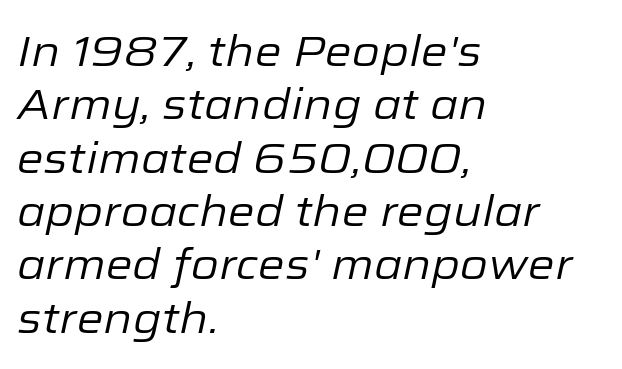
The lettering tilts uniformly, giving the passage an italic look. Each letter keeps its own natural width here, so spacing adapts to shape. The cut favours lightness, reaching ordinary text weight at its darkest. The gaps between neighbouring characters are ordinary and unremarkable. Honestly, there is no underline to notice here at all.
